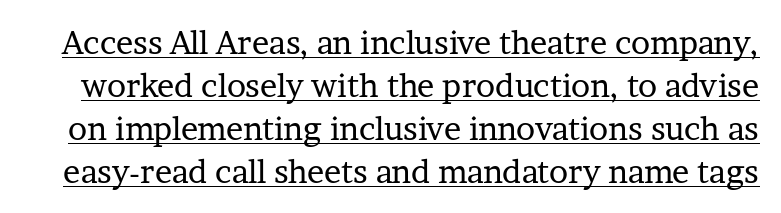
The image shows 32 px regular-weight serif type, upright; set normal line spacing (1.34x), normal letter spacing, underlined; low stroke contrast and a medium x-height.
